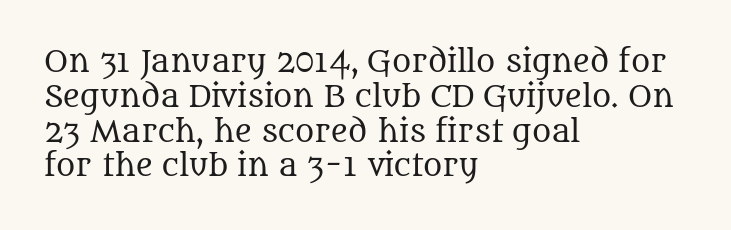
Q: Is the text bold? A: No.
Q: Is the text italic (slanted)? A: No, it is upright.
Q: Is the typeface a serif or a sans-serif typeface? A: Serif.
Q: Is the text underlined? A: No.
Q: How is the paragraph aligned? A: Left-aligned.
Q: Is the spacing between letters normal or unusually wide? A: Normal.
Q: Width (condensed, normal, or wide)? A: Normal.
Q: Stroke contrast? A: Medium.
Q: x-height? A: Large.
Q: Monospaced? A: No.
